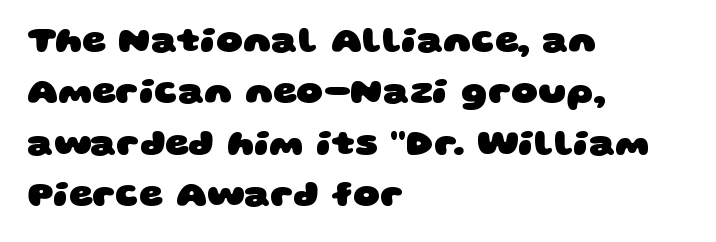
The image shows 37 px heavy, wide sans-serif type; set left-aligned, normal line spacing (1.39x), normal letter spacing, not underlined; low stroke contrast and a large x-height.
